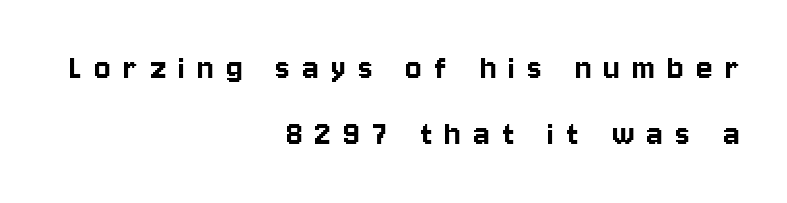
Q: Is the text italic (slanted)? A: No, it is upright.
Q: Is the typeface a serif or a sans-serif typeface? A: Sans-serif.
Q: Is the text underlined? A: No.
Q: How is the paragraph aligned? A: Right-aligned.
Q: Is the spacing between letters normal or unusually wide? A: Unusually wide.
Q: Width (condensed, normal, or wide)? A: Condensed.
Q: Stroke contrast? A: Low.
Q: x-height? A: Large.
Q: Monospaced? A: No.
